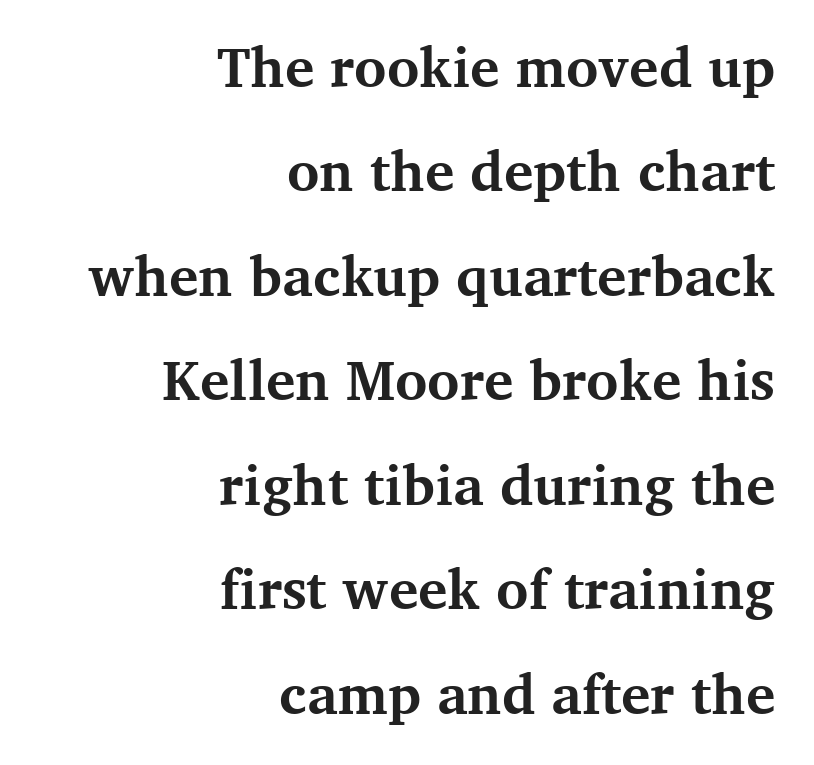
The image shows 55 px bold serif type, upright; set right-aligned, loose line spacing (1.9x), normal letter spacing, not underlined; medium stroke contrast and a medium x-height.
